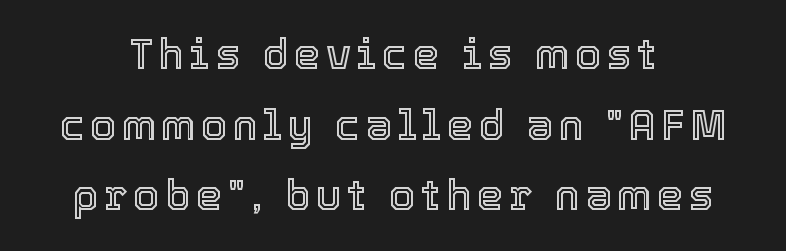
Q: Is the text italic (slanted)? A: No, it is upright.
Q: Is the text underlined? A: No.
Q: How is the paragraph aligned? A: Centered.
Q: Is the spacing between lines tight, normal or loose? A: Normal.
Q: Width (condensed, normal, or wide)? A: Normal.
Q: x-height? A: Medium.
Q: Monospaced? A: No.
